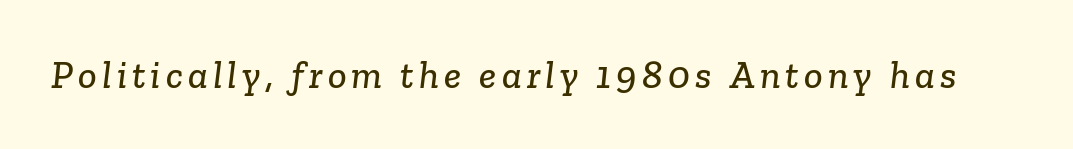
Q: Is the typeface a serif or a sans-serif typeface? A: Serif.
Q: Is the text underlined? A: No.
Q: Width (condensed, normal, or wide)? A: Normal.
Q: Stroke contrast? A: Low.
Q: x-height? A: Medium.
Q: Monospaced? A: No.
